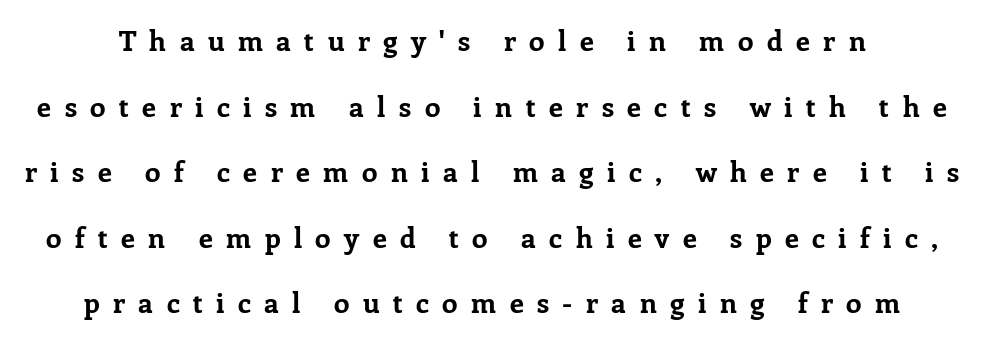
{"serif": "yes", "italic": "no", "bold": "yes", "weight": "bold", "width": "normal", "stroke_contrast": "low", "x_height": "medium", "monospaced": "no", "underline": "no", "line_spacing": "loose", "line_spacing_ratio": 2.34, "letter_spacing": "wide", "letter_spacing_em": 0.48, "glyph_px": 28}
